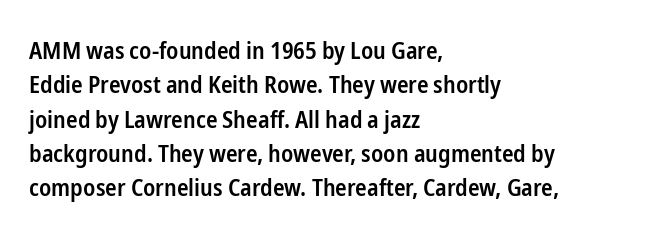
{"italic": "no", "bold": "semi", "underline": "no", "align": "left", "line_spacing": "normal", "line_spacing_ratio": 1.43, "letter_spacing": "normal", "letter_spacing_em": 0.0, "glyph_px": 24}
